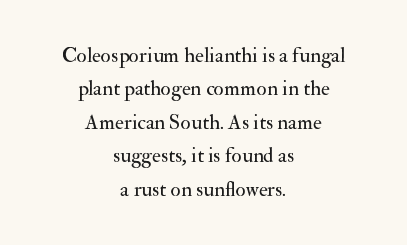
{"italic": "no", "bold": "no", "underline": "no", "align": "center", "line_spacing": "normal", "line_spacing_ratio": 1.59, "letter_spacing": "normal", "letter_spacing_em": 0.0, "glyph_px": 21}
